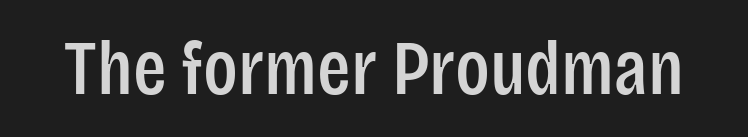
The string is rendered with underlining switched off. Each letter keeps its own natural width here, so spacing adapts to shape. Ordinary non-slanted type is in use. Does the type have serifs? No, each stem ends abruptly. Standard letterfit; no display-style spreading of the glyphs.
